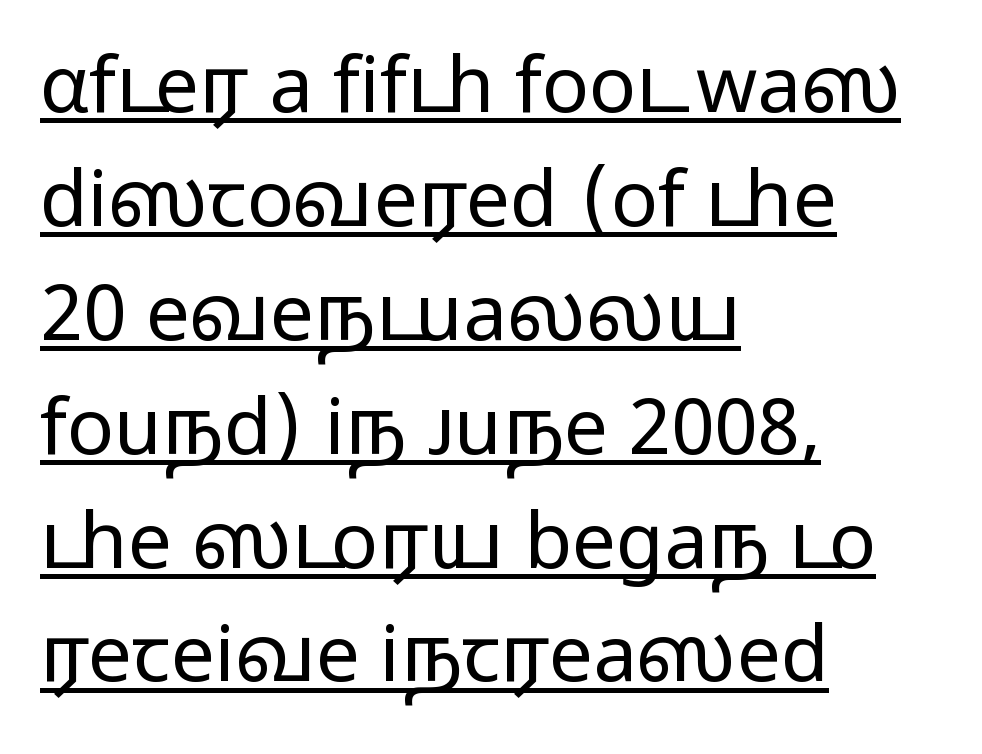
The image shows 78 px regular-weight, wide sans-serif type, upright; set left-aligned, normal line spacing (1.46x), normal letter spacing, underlined; low stroke contrast and a medium x-height.
